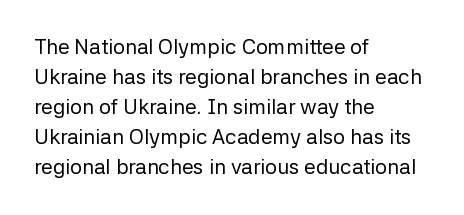
Compared with typical body copy, the letter spacing here is the same. The text block is weighted toward the left margin, trailing off unevenly rightward. The foot of each line stays bare and open. Evenly set lines give the paragraph a standard silhouette. Stroke thickness stays within the range of a standard reading face or lighter.
